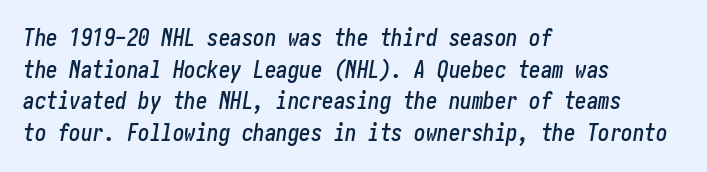
The image shows 23 px text type, italic (leaning right); set left-aligned, normal line spacing (1.38x), normal letter spacing, not underlined.
